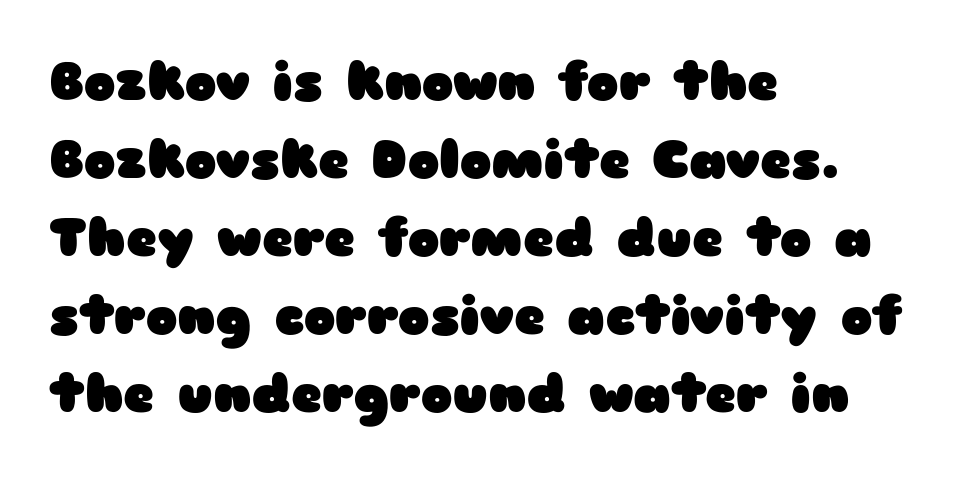
The image shows 53 px heavy, wide sans-serif type, upright; set left-aligned, normal line spacing (1.47x), normal letter spacing, not underlined; low stroke contrast and a medium x-height.
